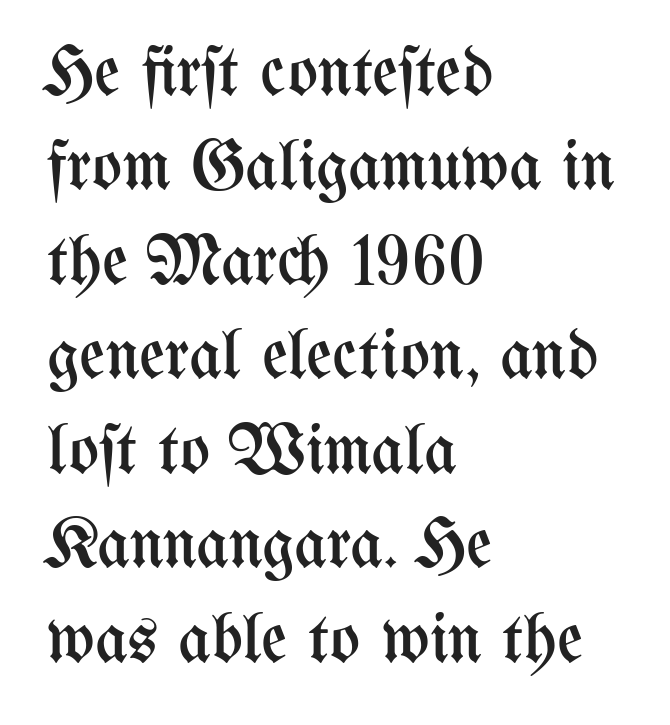
Q: Is the text bold? A: No.
Q: Is the text italic (slanted)? A: No, it is upright.
Q: Is the text underlined? A: No.
Q: How is the paragraph aligned? A: Left-aligned.
Q: Is the spacing between letters normal or unusually wide? A: Normal.
Q: Is the spacing between lines tight, normal or loose? A: Normal.
Q: Width (condensed, normal, or wide)? A: Condensed.
Q: Stroke contrast? A: Medium.
Q: x-height? A: Medium.
Q: Monospaced? A: No.
